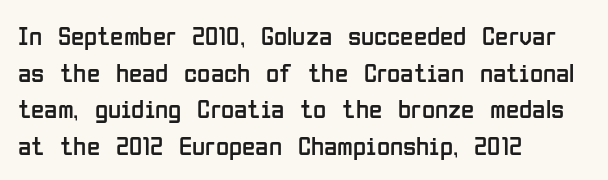
{"italic": "no", "bold": "no", "underline": "no", "align": "left", "line_spacing": "normal", "line_spacing_ratio": 1.36, "letter_spacing": "normal", "letter_spacing_em": 0.0, "glyph_px": 27}
